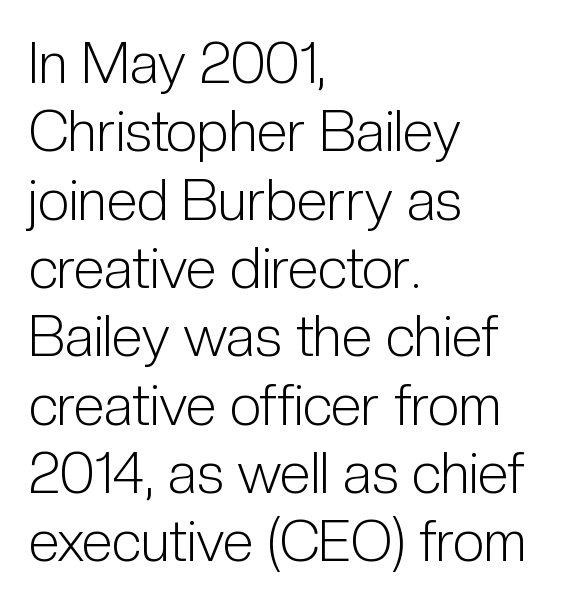
Q: Is the text bold? A: No.
Q: Is the text italic (slanted)? A: No, it is upright.
Q: Is the typeface a serif or a sans-serif typeface? A: Sans-serif.
Q: Is the text underlined? A: No.
Q: How is the paragraph aligned? A: Left-aligned.
Q: Is the spacing between letters normal or unusually wide? A: Normal.
Q: Width (condensed, normal, or wide)? A: Condensed.
Q: Stroke contrast? A: Low.
Q: x-height? A: Medium.
Q: Monospaced? A: No.
